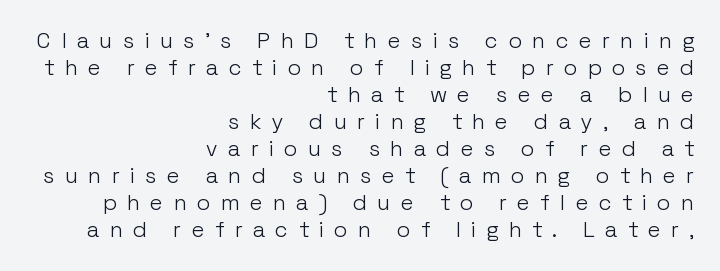
{"italic": "no", "bold": "no", "underline": "no", "align": "right", "line_spacing_ratio": 1.23, "letter_spacing": "wide", "letter_spacing_em": 0.48, "glyph_px": 22}
